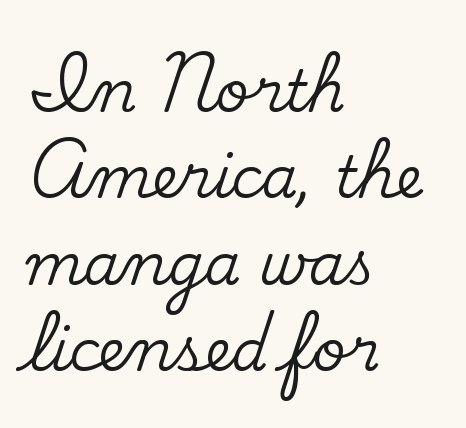
{"width": "normal", "stroke_contrast": "medium", "x_height": "small", "monospaced": "no", "underline": "no", "align": "left", "line_spacing": "normal", "line_spacing_ratio": 1.49, "letter_spacing": "normal", "letter_spacing_em": 0.0, "glyph_px": 58}
